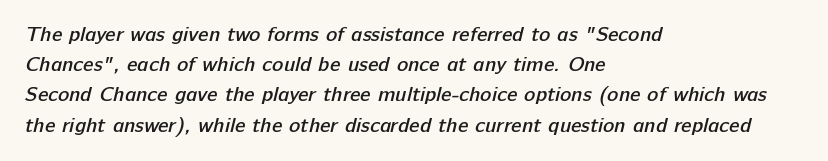
The image shows 21 px text type; set left-aligned, normal line spacing (1.44x), normal letter spacing, not underlined.
